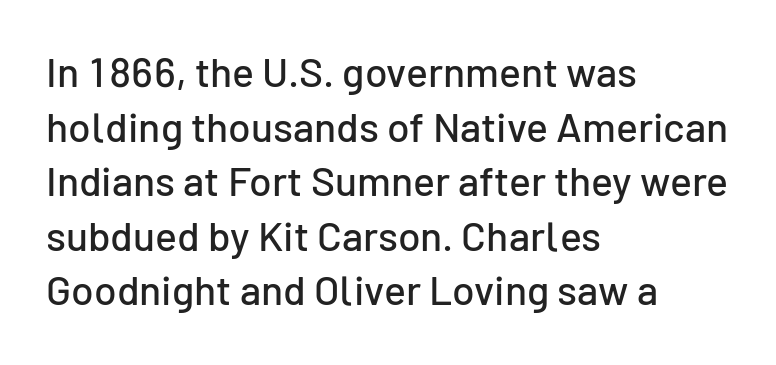
The image shows 41 px sans-serif type, upright; set left-aligned, normal line spacing (1.33x), normal letter spacing, not underlined; low stroke contrast and a medium x-height.
